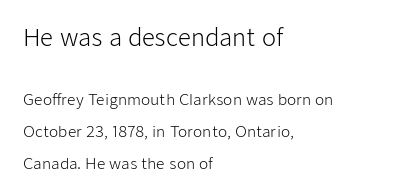
Q: Is the text bold? A: No.
Q: Is the text italic (slanted)? A: No, it is upright.
Q: Is the text underlined? A: No.
Q: How is the paragraph aligned? A: Left-aligned.
Q: Is the spacing between letters normal or unusually wide? A: Normal.
Q: Is the spacing between lines tight, normal or loose? A: Loose.
Q: Which block of text is set in a larger size, the first (top) or the second (bottom)? A: The first (top) one.
